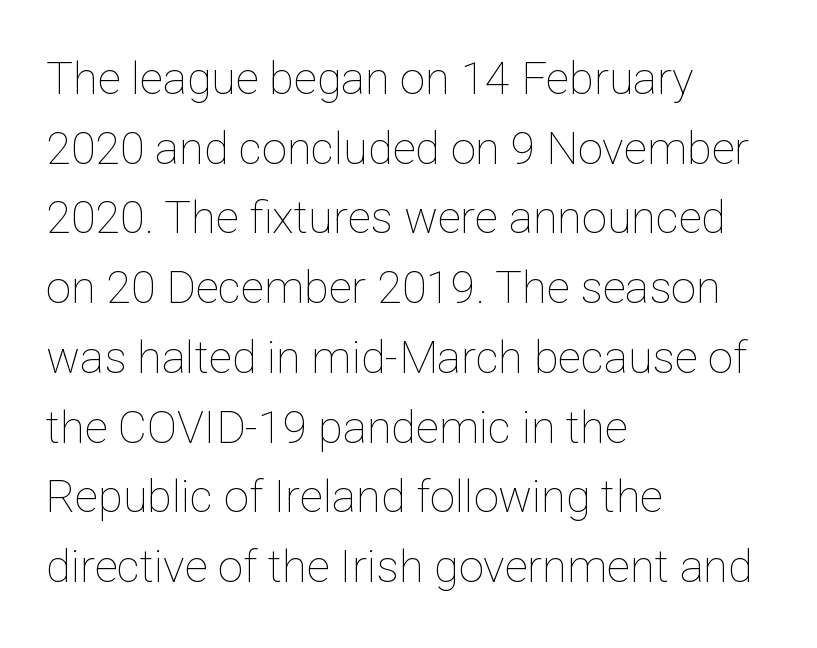
{"italic": "no", "bold": "no", "weight": "thin", "width": "normal", "stroke_contrast": "low", "x_height": "medium", "monospaced": "no", "underline": "no", "align": "left", "line_spacing": "normal", "line_spacing_ratio": 1.55, "letter_spacing": "normal", "letter_spacing_em": 0.0, "glyph_px": 45}
